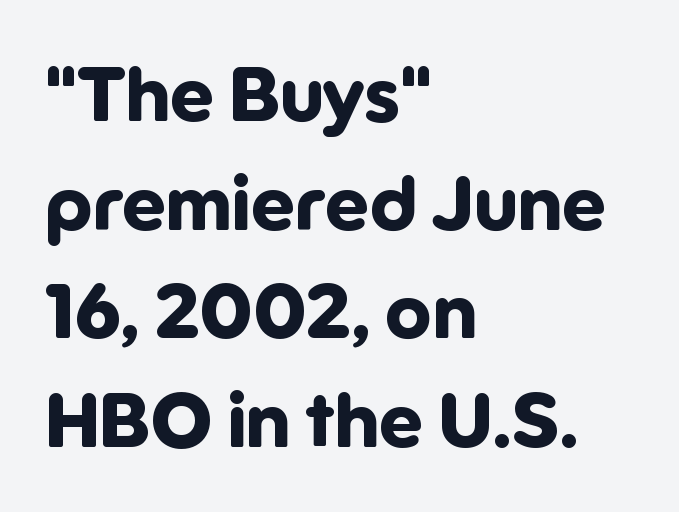
The image shows 77 px bold sans-serif type, upright; set left-aligned, normal line spacing (1.41x), normal letter spacing, not underlined; low stroke contrast and a medium x-height.
